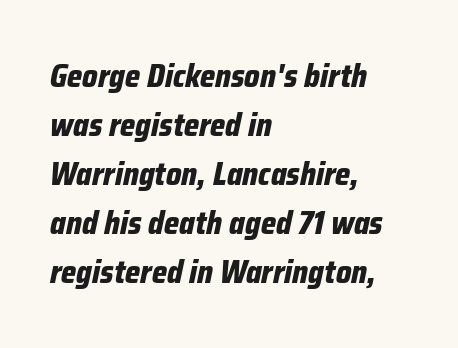
The image shows 32 px bold, condensed type, italic (leaning right); set left-aligned, normal line spacing (1.53x), normal letter spacing, not underlined; low stroke contrast and a medium x-height.
